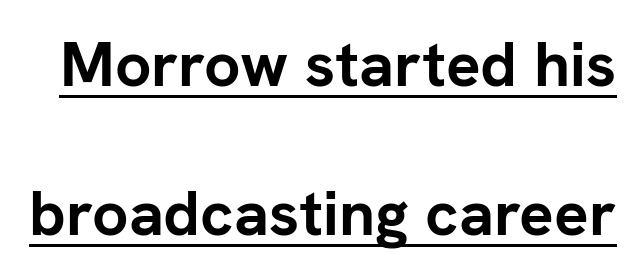
The image shows 64 px semibold sans-serif type, upright; set loose line spacing (2.33x), normal letter spacing, underlined; low stroke contrast and a medium x-height.
